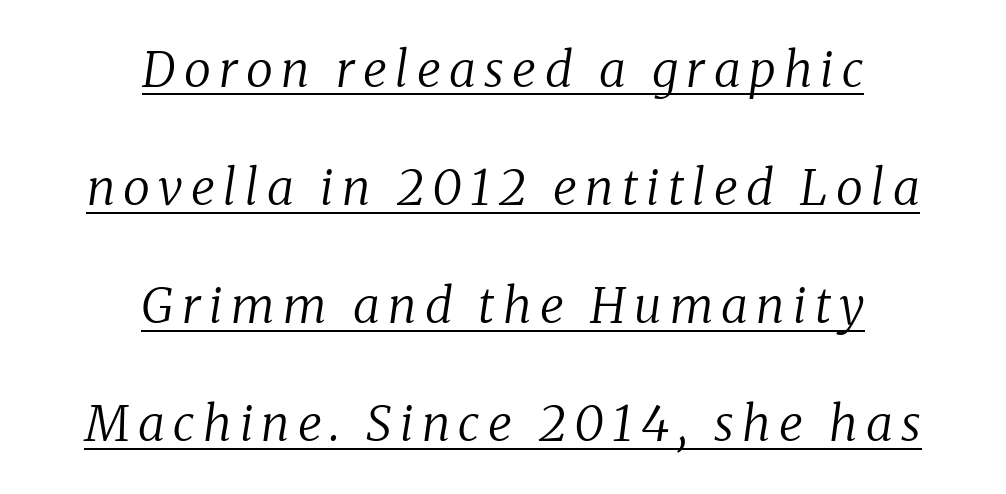
The image shows 49 px regular-weight serif type, italic (leaning right); set centered, loose line spacing (2.41x), underlined; low stroke contrast and a medium x-height.
